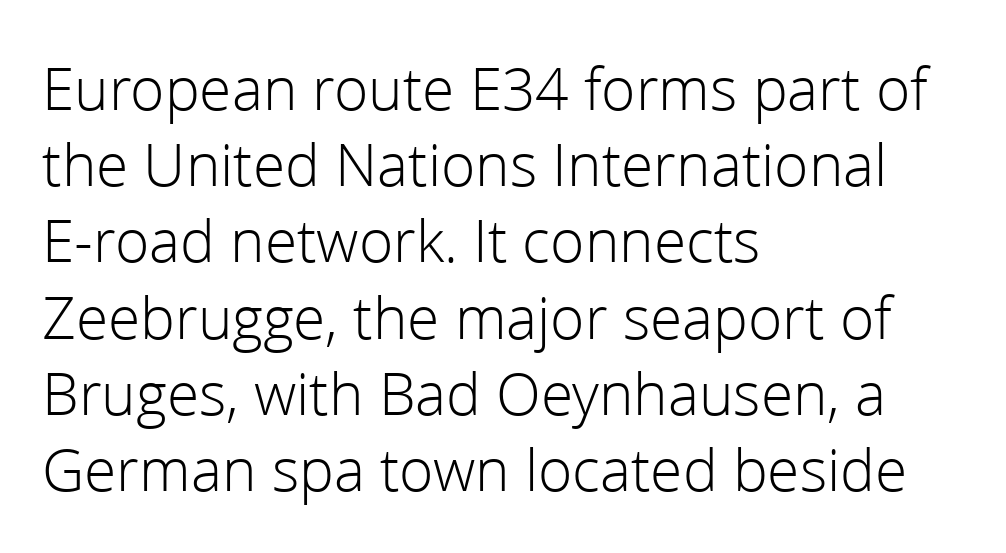
The image shows 63 px light sans-serif type, upright; set left-aligned, line spacing 1.21x, normal letter spacing, not underlined; low stroke contrast and a medium x-height.
